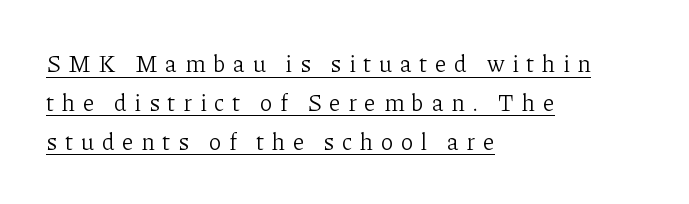
{"italic": "no", "bold": "no", "underline": "yes", "align": "left", "line_spacing": "normal", "line_spacing_ratio": 1.69, "letter_spacing": "wide", "letter_spacing_em": 0.33, "glyph_px": 23}
